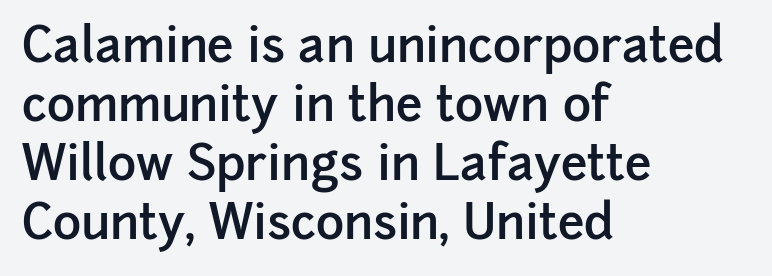
{"serif": "no", "italic": "no", "bold": "semi", "weight": "semibold", "width": "normal", "stroke_contrast": "low", "x_height": "medium", "monospaced": "no", "underline": "no", "align": "left", "line_spacing_ratio": 1.23, "letter_spacing": "normal", "letter_spacing_em": 0.0, "glyph_px": 48}
